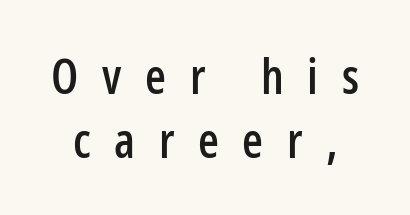
Think of a printed novel: that variable character pitch is what you see here. The letters stand upright; this is a roman face. Someone cranked the tracking dial way up on this one. Normally led — the rows are evenly, conventionally spaced. Nothing sits at the stroke ends, so this counts as sans-serif.
